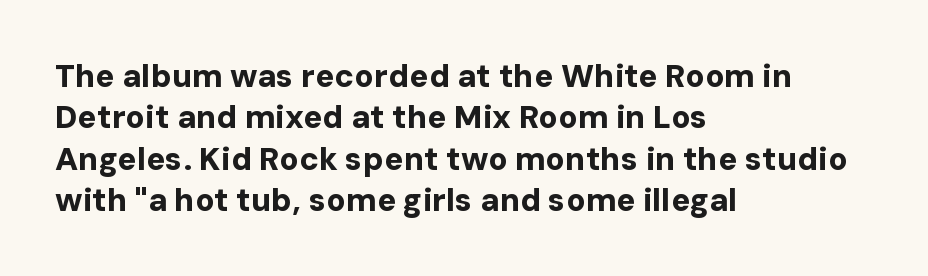
The image shows 32 px bold sans-serif type, upright; set left-aligned, normal line spacing (1.29x), normal letter spacing, not underlined; low stroke contrast and a medium x-height.
